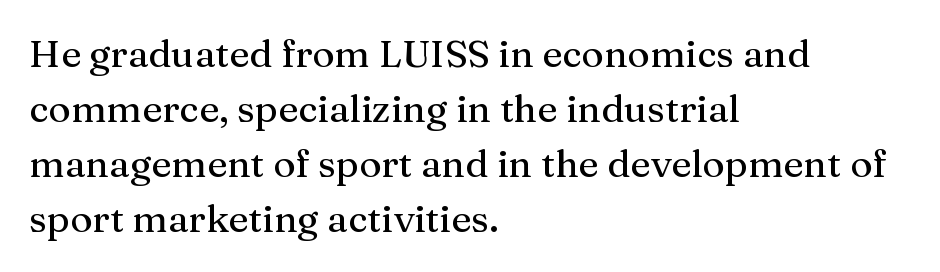
{"serif": "yes", "italic": "no", "width": "normal", "stroke_contrast": "medium", "x_height": "medium", "monospaced": "no", "underline": "no", "align": "left", "line_spacing": "normal", "line_spacing_ratio": 1.45, "letter_spacing": "normal", "letter_spacing_em": 0.0, "glyph_px": 38}
